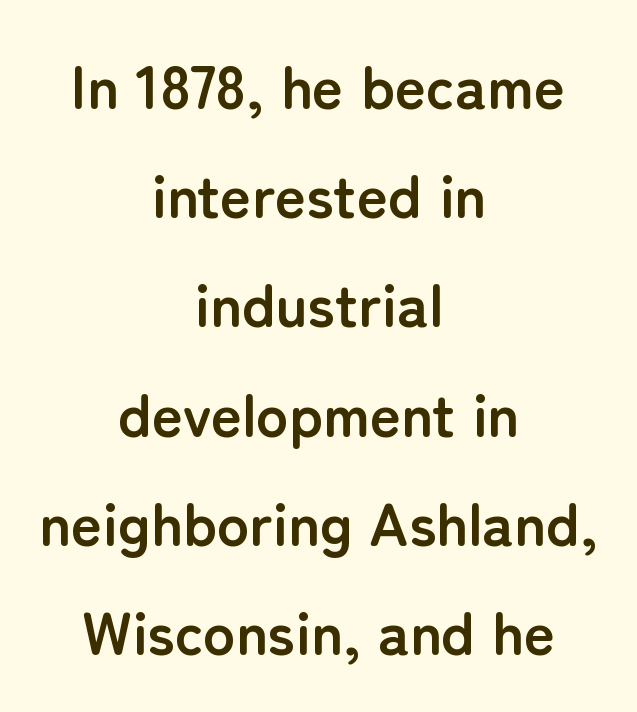
The image shows 60 px semibold sans-serif type, upright; set centered, line spacing 1.82x, normal letter spacing, not underlined; low stroke contrast and a medium x-height.
